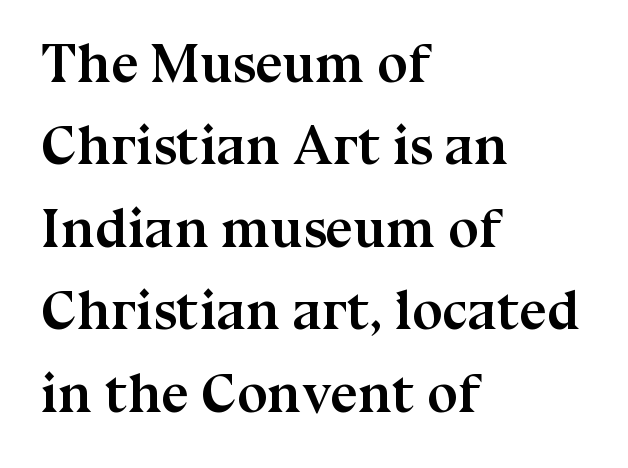
The image shows 55 px semibold serif type, upright; set left-aligned, normal line spacing (1.5x), normal letter spacing, not underlined; medium stroke contrast and a medium x-height.
